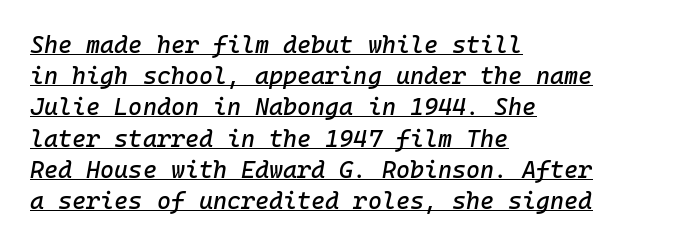
The lettering tilts uniformly, giving the passage an italic look. The passage shown stacks its lines at a standard gap. Does a line run under the words? Yes, clearly. One-word summary of the alignment: left.
